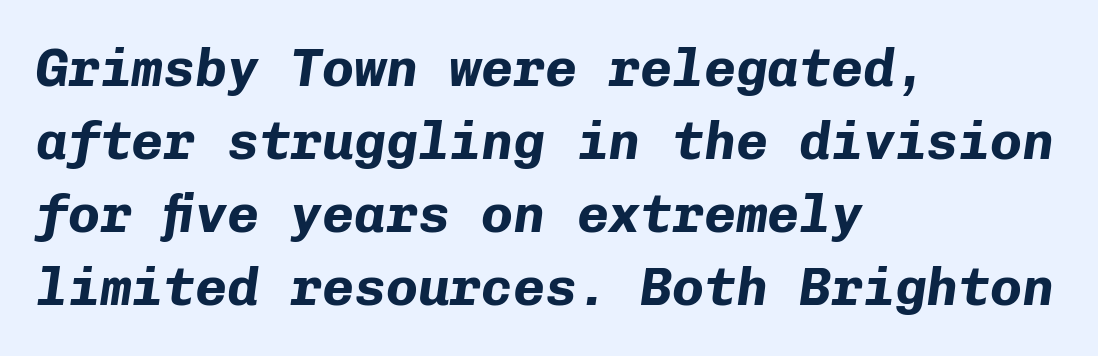
These lines are rendered in a fixed-pitch font. Is the letter spacing exaggerated? No — it looks like the ordinary default. Is the type bold? Yes — the strokes are clearly thick and heavy. These lines are set flush left with a ragged right edge. Each row of text sits above clean, open space. Rows of type keep a routine distance in the vertical direction.
